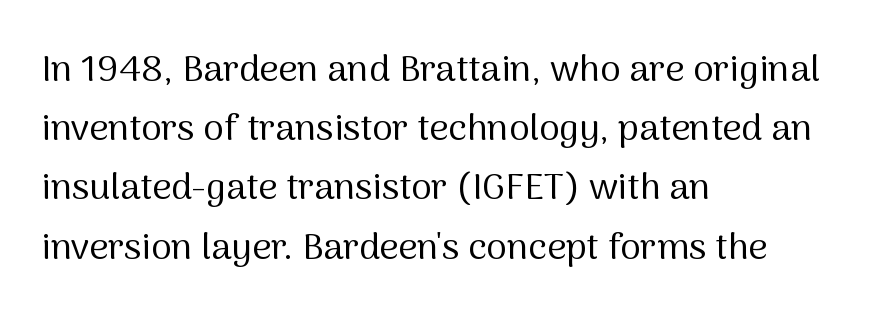
{"serif": "no", "italic": "no", "bold": "no", "weight": "regular", "width": "normal", "stroke_contrast": "medium", "x_height": "medium", "monospaced": "no", "underline": "no", "align": "left", "line_spacing": "normal", "line_spacing_ratio": 1.6, "letter_spacing": "normal", "letter_spacing_em": 0.0, "glyph_px": 37}
